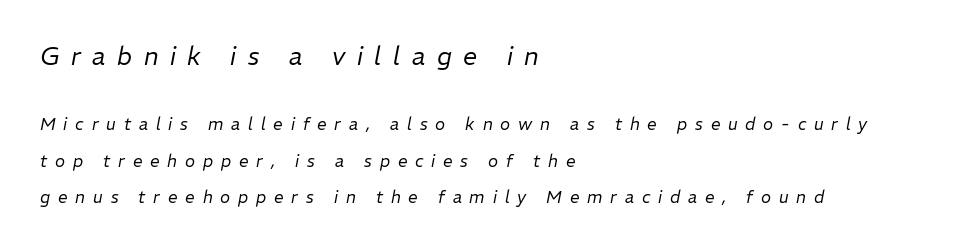
What stands out about the letter spacing? Its width — letters are far apart. Which chunk is bigger? The first one — the top block dwarfs the bottom. A light-to-regular cut is what we see here. The line-height multiplier appears high, well above default. When letters slant like this, we call the style italic. A student would call this left alignment; a typographer would say flush left, rag right.
